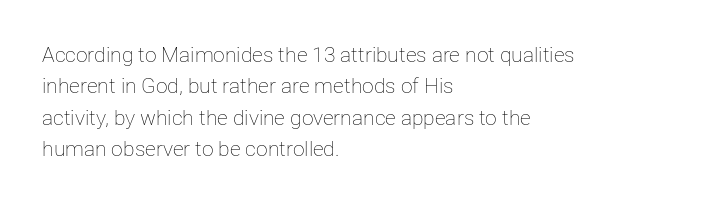
{"italic": "no", "bold": "no", "underline": "no", "align": "left", "line_spacing": "normal", "line_spacing_ratio": 1.5, "letter_spacing": "normal", "letter_spacing_em": 0.0, "glyph_px": 21}
